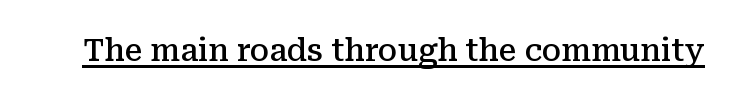
This is serif lettering, the kind often seen in printed books. The glyphs have the mass of a demibold cut, below bold. Style check: upright. You could call the tracking neutral — neither tight nor loose. You could not count columns in this text — the font is proportionally spaced.
